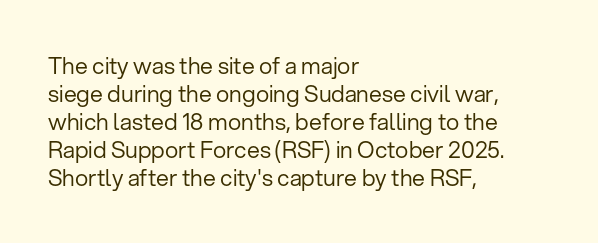
Q: Is the text bold? A: No.
Q: Is the text italic (slanted)? A: No, it is upright.
Q: Is the text underlined? A: No.
Q: How is the paragraph aligned? A: Left-aligned.
Q: Is the spacing between letters normal or unusually wide? A: Normal.
